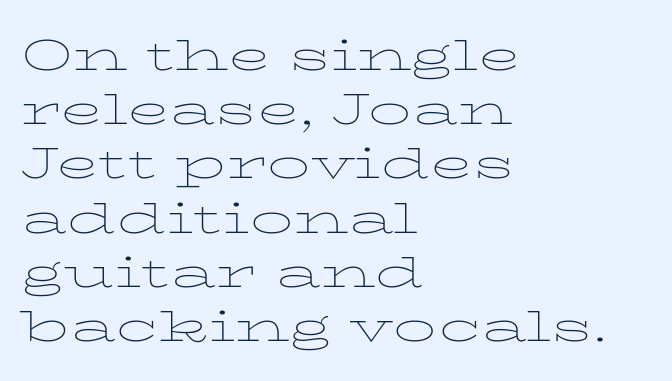
Q: Is the text bold? A: No.
Q: Is the text italic (slanted)? A: No, it is upright.
Q: Is the typeface a serif or a sans-serif typeface? A: Serif.
Q: Is the text underlined? A: No.
Q: How is the paragraph aligned? A: Left-aligned.
Q: Is the spacing between letters normal or unusually wide? A: Normal.
Q: Is the spacing between lines tight, normal or loose? A: Normal.
Q: Width (condensed, normal, or wide)? A: Wide.
Q: Stroke contrast? A: Low.
Q: x-height? A: Medium.
Q: Monospaced? A: No.
